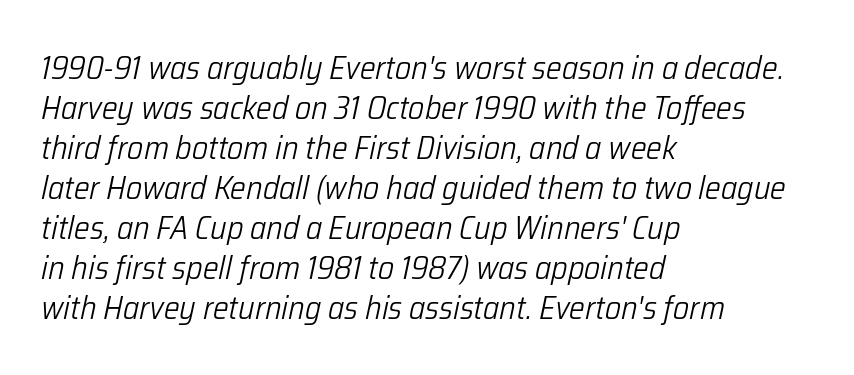
The image shows 33 px light, condensed type, italic (leaning right); set left-aligned, line spacing 1.21x, normal letter spacing, not underlined; low stroke contrast and a medium x-height.
